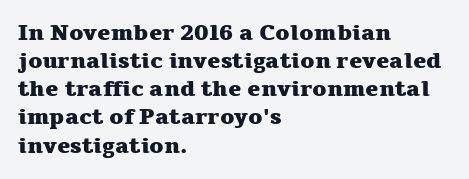
Q: Is the text bold? A: Yes.
Q: Is the text italic (slanted)? A: No, it is upright.
Q: Is the text underlined? A: No.
Q: How is the paragraph aligned? A: Left-aligned.
Q: Is the spacing between letters normal or unusually wide? A: Normal.
Q: Is the spacing between lines tight, normal or loose? A: Normal.
